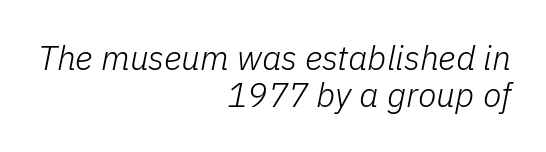
The image shows 34 px light type, italic (leaning right); set right-aligned, tight line spacing (1.08x), normal letter spacing, not underlined; low stroke contrast and a medium x-height.
